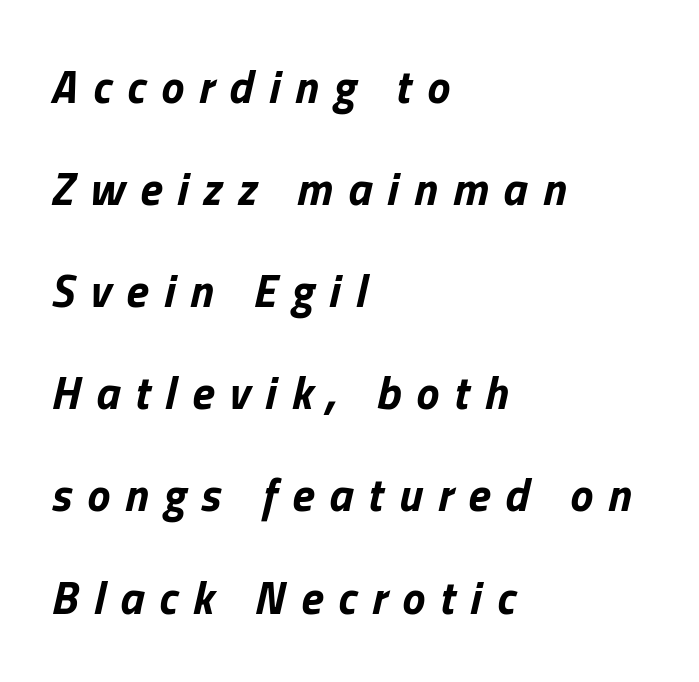
The image shows 46 px bold type, italic (leaning right); set left-aligned, loose line spacing (2.22x), unusually wide letter spacing (+0.33 em), not underlined; low stroke contrast and a medium x-height.
